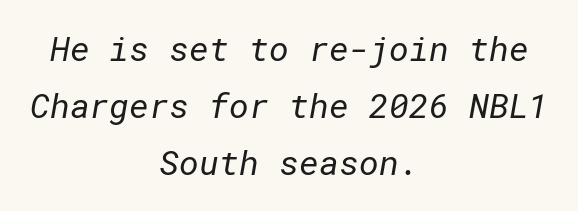
What kind of face is this? One without serifs — a sans. The designer left line spacing at the default. A clean baseline with only descenders dipping below it. Is the block centered? Yes — each line is placed symmetrically about the middle. No heavy texture on the line: the type isn't bold.
